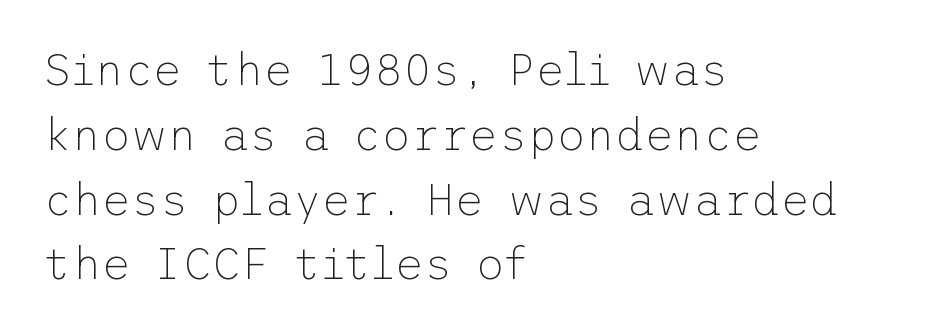
Nothing sits at the stroke ends, so this counts as sans-serif. The face used here is rendered with its standard letterfit. Students, observe: this is what conventionally led text looks like. Which margin do the lines hug? The left one — the right edge is uneven. Stems here are at most as thick as an everyday book face.
